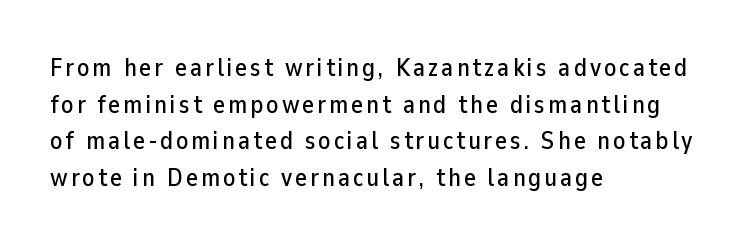
Plain, unruled lines of type. Nope, not italic — everything's standing straight. Baseline-to-baseline distance is the conventional proportion of letter height. Horizontally, the lines are justified to the leading edge only.
